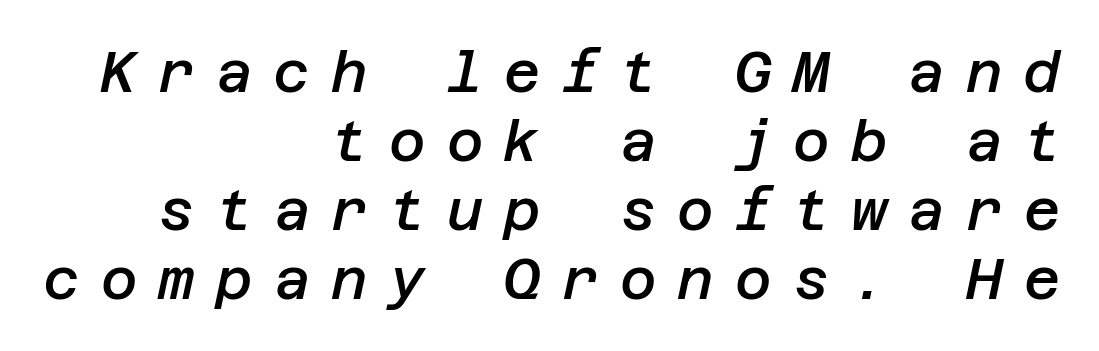
Compared with an ordinary text face, these strokes are moderately heavier — a semibold. Alignment: flush right. Tall strokes in this sample are angled rather than plumb. A typesetter would call this heavily tracked-out type. Rule under the text: the space is simply empty.
